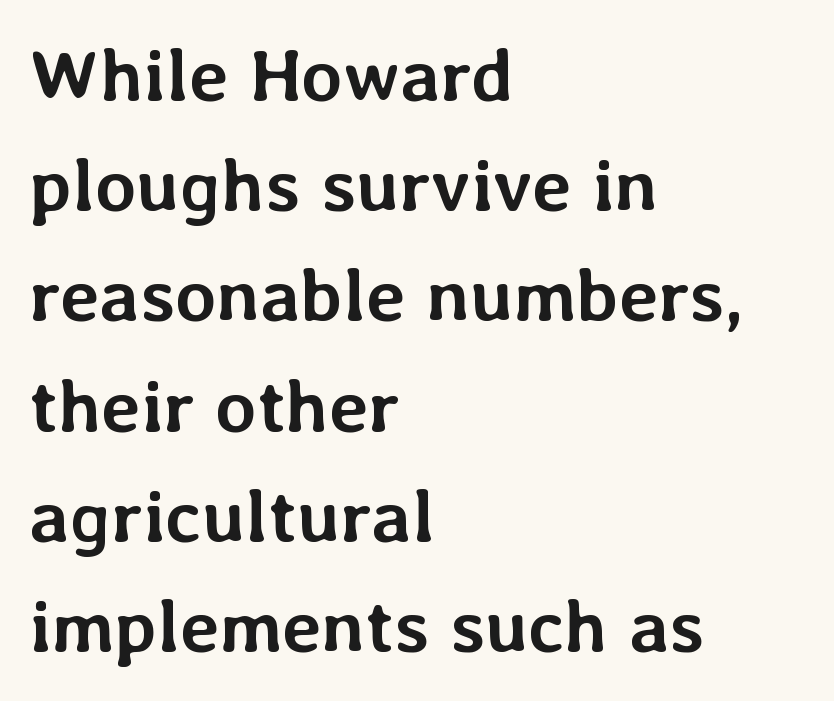
Q: Is the text bold? A: Yes.
Q: Is the text italic (slanted)? A: No, it is upright.
Q: Is the text underlined? A: No.
Q: How is the paragraph aligned? A: Left-aligned.
Q: Is the spacing between letters normal or unusually wide? A: Normal.
Q: Is the spacing between lines tight, normal or loose? A: Normal.
Q: Width (condensed, normal, or wide)? A: Normal.
Q: Stroke contrast? A: Low.
Q: x-height? A: Medium.
Q: Monospaced? A: No.
